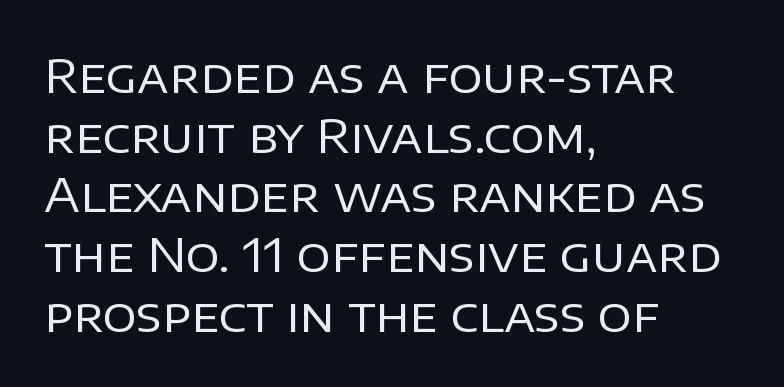
Reading down the column, the eye jumps a familiar distance to each next line. Each letter keeps its own natural width here, so spacing adapts to shape. The typeface chosen for these lines omits serifs. The string is rendered with underlining switched off. The line texture is even and compact thanks to regular tracking. Stroke mass is kept to a normal reading level or below.
